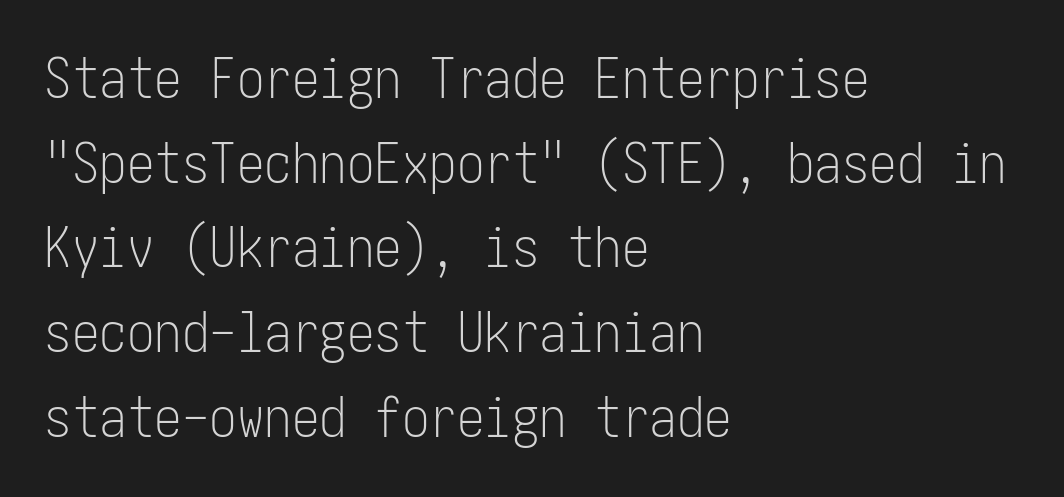
Ordinary non-slanted type is in use. The cut favours lightness, reaching ordinary text weight at its darkest. The space between consecutive lines is moderate. Tracking here is standard; glyphs follow each other at the usual distance. I'd call this a sans setting — the letters go barefoot. Reading down the block, your eye returns to a fixed left position each line.
